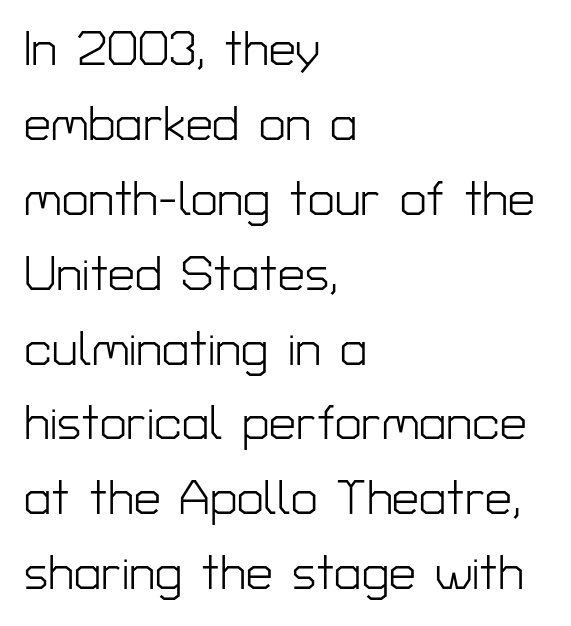
The image shows 48 px light sans-serif type, upright; set left-aligned, normal line spacing (1.56x), normal letter spacing, not underlined; low stroke contrast and a medium x-height.
